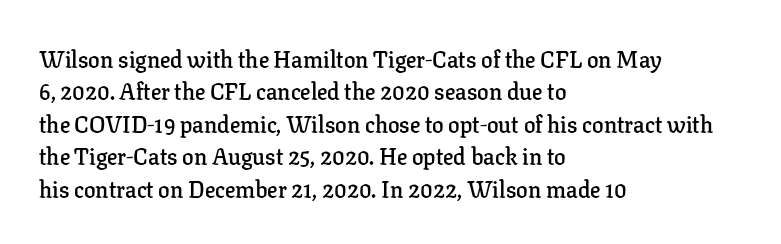
Compared with typical body copy, the letter spacing here is the same. The ragged edge is on the right, which tells us the setting is flush left. The line-height multiplier appears to be the usual default. Is the type bold? Partly — it's a semibold, heavier than regular but not fully bold. Style check: upright.
